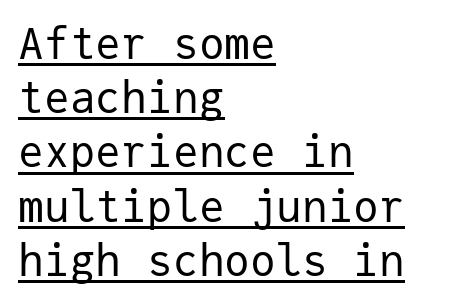
The image shows 43 px regular-weight sans-serif type, upright, monospaced; set left-aligned, normal line spacing (1.26x), normal letter spacing, underlined; low stroke contrast and a medium x-height.
